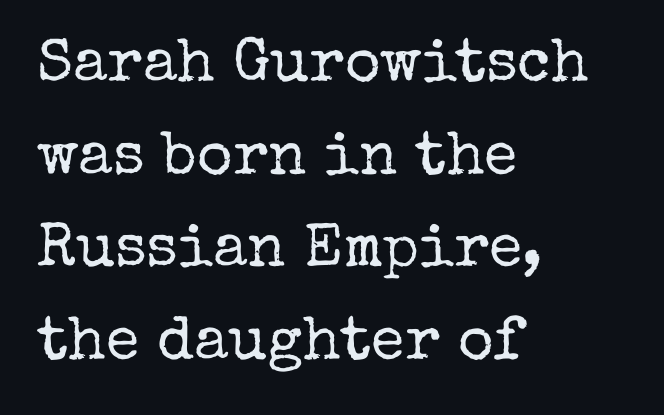
The letters advance in unequal steps, a hallmark of proportional type. The specimen reads as upright at a glance. Is this a heavy cut? Hardly; it is regular or lighter. The rendering anchors every line to the left-hand side.
